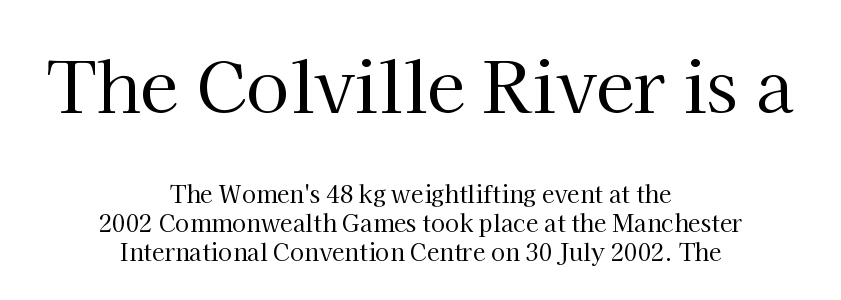
Between one letter and the next there's only the usual sliver of space. The passage shown is typed in a proportional face where columns would drift. Note: serifs present on the glyphs. Every character sits straight up, as roman type does.
